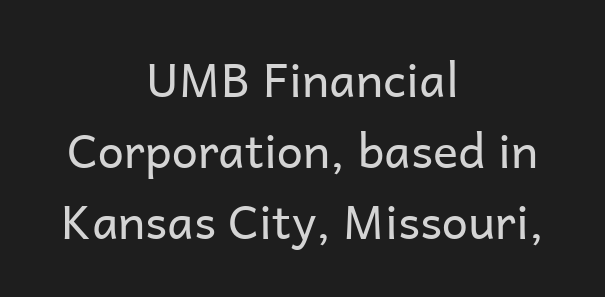
The image shows 47 px regular-weight sans-serif type, upright; set centered, normal line spacing (1.51x), normal letter spacing, not underlined; low stroke contrast and a medium x-height.
